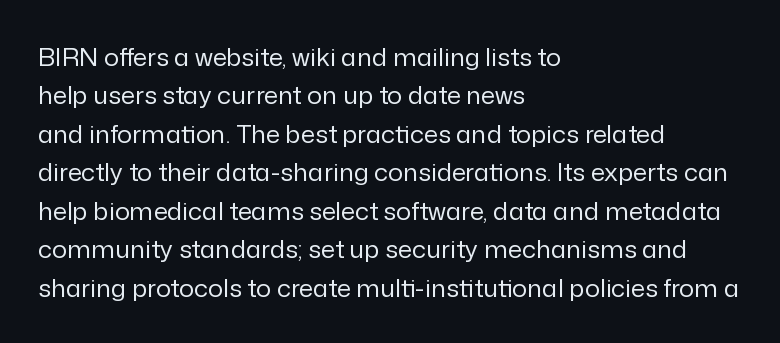
{"italic": "no", "bold": "no", "underline": "no", "align": "left", "line_spacing": "normal", "line_spacing_ratio": 1.54, "letter_spacing": "normal", "letter_spacing_em": 0.0, "glyph_px": 25}
